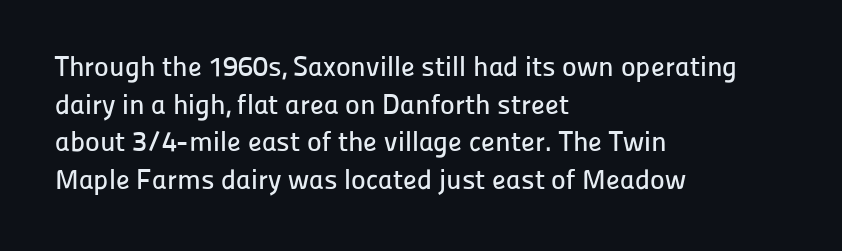
The image shows 28 px sans-serif type, upright; set left-aligned, normal line spacing (1.34x), normal letter spacing, not underlined; low stroke contrast and a medium x-height.
